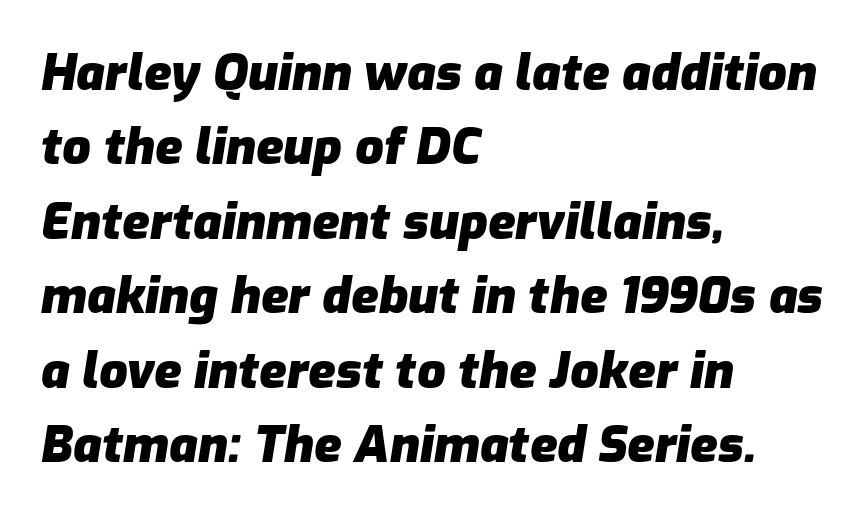
The passage shown leans; its letterforms are oblique. Summary of weight: heavy, a full bold. The words here are not underlined. Notice how the passage keeps a crisp vertical edge on the left only. Regular leading. There is no visible air inserted between adjacent glyphs.
